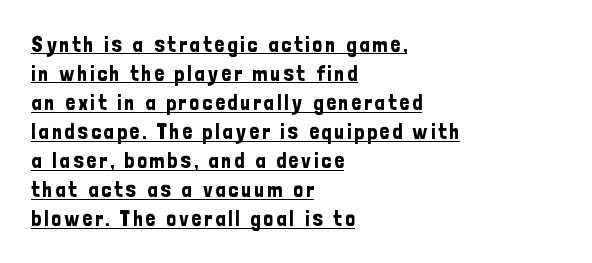
Q: Is the text italic (slanted)? A: No, it is upright.
Q: Is the text underlined? A: Yes.
Q: How is the paragraph aligned? A: Left-aligned.
Q: Is the spacing between lines tight, normal or loose? A: Normal.
